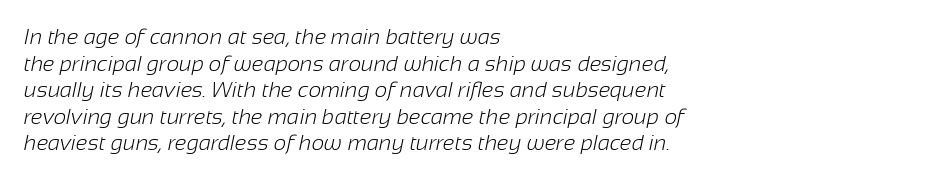
{"bold": "no", "underline": "no", "align": "left", "line_spacing_ratio": 1.21, "letter_spacing": "normal", "letter_spacing_em": 0.0, "glyph_px": 22}
